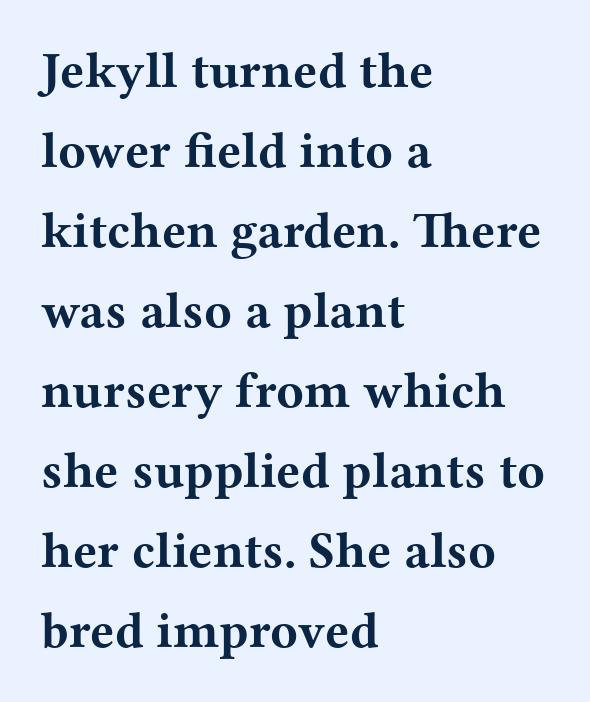
The rendering shows small feet on the letterforms — a serif design. The lines in this sample share a left origin and differ only in where they stop. You can tell it's not italic because the verticals are truly vertical. These words are printed bold, with thick strokes throughout. What's the leading like? Ordinary, nothing unusual. Plain, unruled lines of type.
